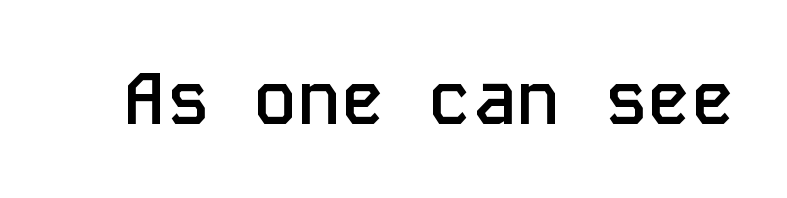
Q: Is the text bold? A: Semi-bold.
Q: Is the text italic (slanted)? A: No, it is upright.
Q: Is the typeface a serif or a sans-serif typeface? A: Sans-serif.
Q: Is the text underlined? A: No.
Q: Is the spacing between letters normal or unusually wide? A: Normal.
Q: Width (condensed, normal, or wide)? A: Normal.
Q: Stroke contrast? A: Low.
Q: x-height? A: Medium.
Q: Monospaced? A: Yes.
